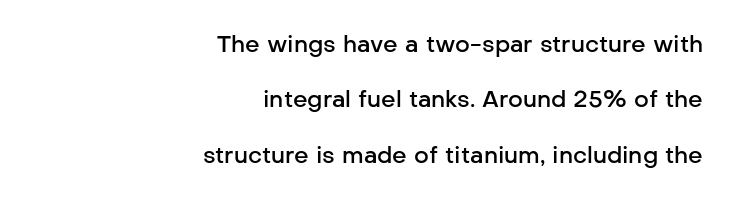
{"italic": "no", "bold": "semi", "underline": "no", "align": "right", "line_spacing": "loose", "line_spacing_ratio": 2.41, "letter_spacing": "normal", "letter_spacing_em": 0.0, "glyph_px": 23}
